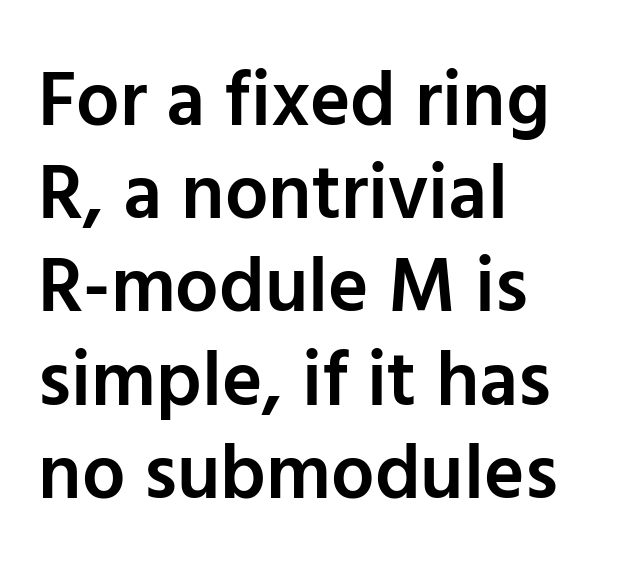
Q: Is the text bold? A: Semi-bold.
Q: Is the text italic (slanted)? A: No, it is upright.
Q: Is the typeface a serif or a sans-serif typeface? A: Sans-serif.
Q: Is the text underlined? A: No.
Q: How is the paragraph aligned? A: Left-aligned.
Q: Is the spacing between letters normal or unusually wide? A: Normal.
Q: Width (condensed, normal, or wide)? A: Normal.
Q: Stroke contrast? A: Low.
Q: x-height? A: Medium.
Q: Monospaced? A: No.
